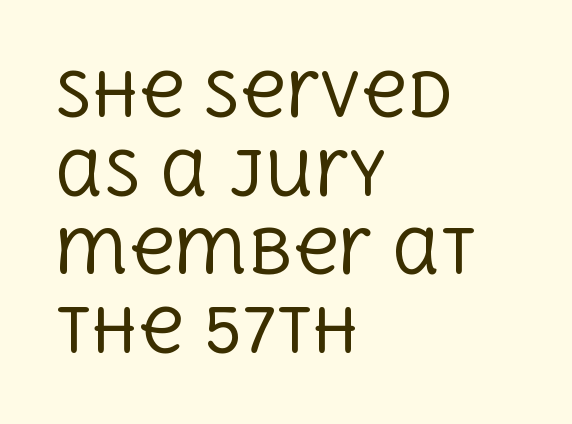
Q: Is the text bold? A: No.
Q: Is the text italic (slanted)? A: No, it is upright.
Q: Is the typeface a serif or a sans-serif typeface? A: Serif.
Q: Is the text underlined? A: No.
Q: How is the paragraph aligned? A: Left-aligned.
Q: Is the spacing between letters normal or unusually wide? A: Normal.
Q: Is the spacing between lines tight, normal or loose? A: Normal.
Q: Width (condensed, normal, or wide)? A: Normal.
Q: x-height? A: Large.
Q: Monospaced? A: No.
